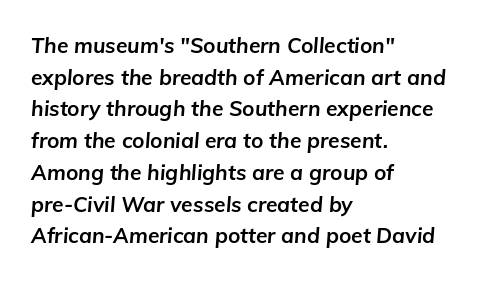
{"italic": "yes", "lean": "right", "slant_degrees": 5, "bold": "yes", "underline": "no", "align": "left", "line_spacing": "normal", "line_spacing_ratio": 1.51, "letter_spacing": "normal", "letter_spacing_em": 0.0, "glyph_px": 21}
